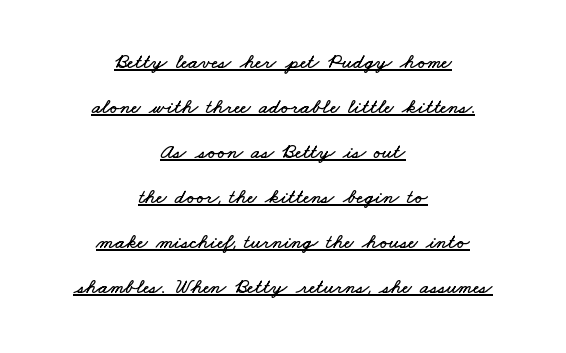
The paragraph shown floats in the horizontal middle. This is underlined copy, the kind a proofreader might mark for attention. Caption: standard tracking, unaltered. Widely set lines give the paragraph a tall, airy silhouette.
